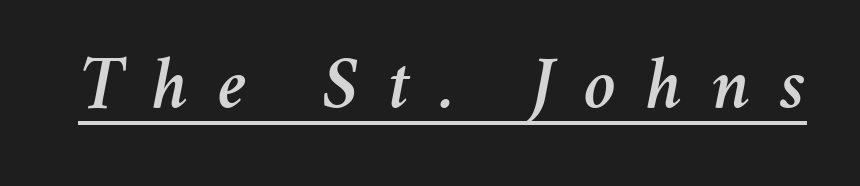
Q: Is the text italic (slanted)? A: Yes, it leans right by about 11 degrees.
Q: Is the text underlined? A: Yes.
Q: Is the spacing between letters normal or unusually wide? A: Unusually wide.
Q: Width (condensed, normal, or wide)? A: Normal.
Q: Stroke contrast? A: Medium.
Q: x-height? A: Medium.
Q: Monospaced? A: No.
